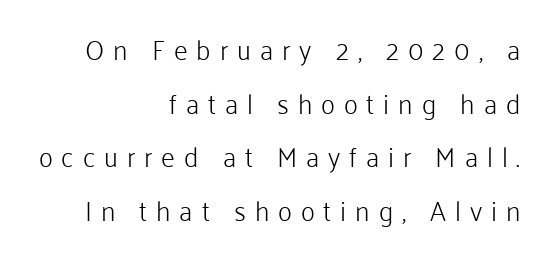
{"italic": "no", "bold": "no", "underline": "no", "align": "right", "line_spacing": "loose", "line_spacing_ratio": 1.99, "letter_spacing": "wide", "letter_spacing_em": 0.33, "glyph_px": 27}
